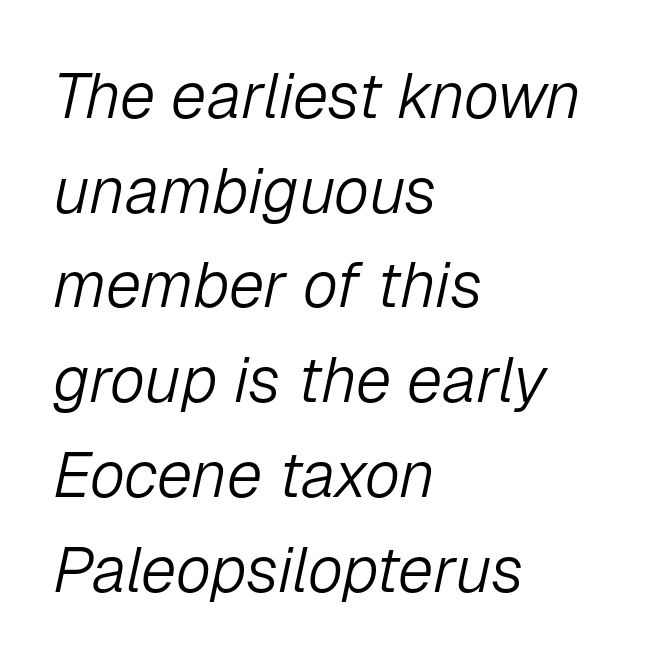
The image shows 64 px light type, italic (leaning right); set left-aligned, normal line spacing (1.48x), normal letter spacing, not underlined; low stroke contrast and a medium x-height.
